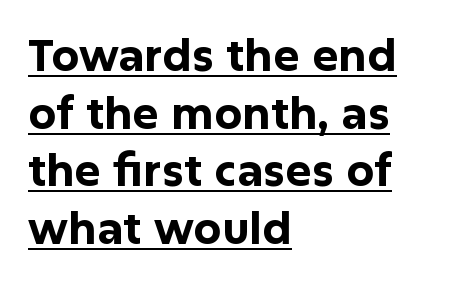
{"serif": "no", "italic": "no", "bold": "yes", "weight": "bold", "width": "normal", "stroke_contrast": "low", "x_height": "medium", "monospaced": "no", "underline": "yes", "align": "left", "line_spacing": "normal", "line_spacing_ratio": 1.31, "letter_spacing": "normal", "letter_spacing_em": 0.0, "glyph_px": 44}
